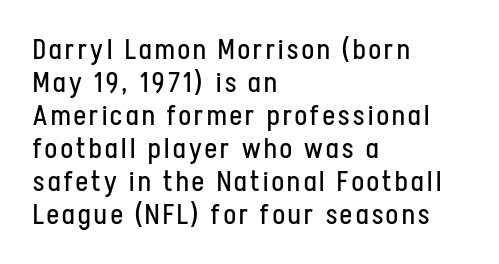
Q: Is the text bold? A: No.
Q: Is the text italic (slanted)? A: No, it is upright.
Q: Is the typeface a serif or a sans-serif typeface? A: Sans-serif.
Q: Is the text underlined? A: No.
Q: How is the paragraph aligned? A: Left-aligned.
Q: Width (condensed, normal, or wide)? A: Condensed.
Q: Stroke contrast? A: Low.
Q: x-height? A: Medium.
Q: Monospaced? A: No.
